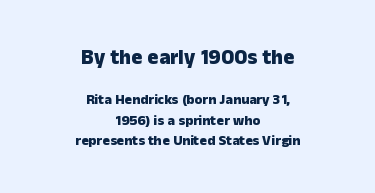
The image shows 21 px bold type, upright; set centered, normal line spacing (1.45x), normal letter spacing, not underlined; the first (top) block is 1.5x larger.
